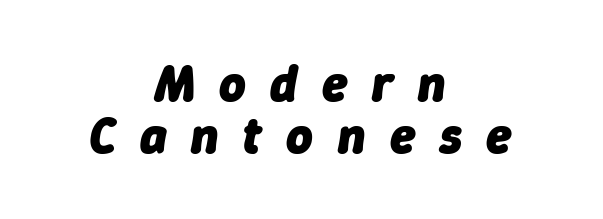
Underline: absent. Heavy-handed strokes throughout: this text is bold. Note the varied advance widths — an 'i' is clearly narrower than an 'm'. This rendering uses center alignment, leaving both contours irregular but symmetric. Italic? Definitely — the glyphs are oblique. The tracking jumps out immediately: characters are airy and widely separated.
